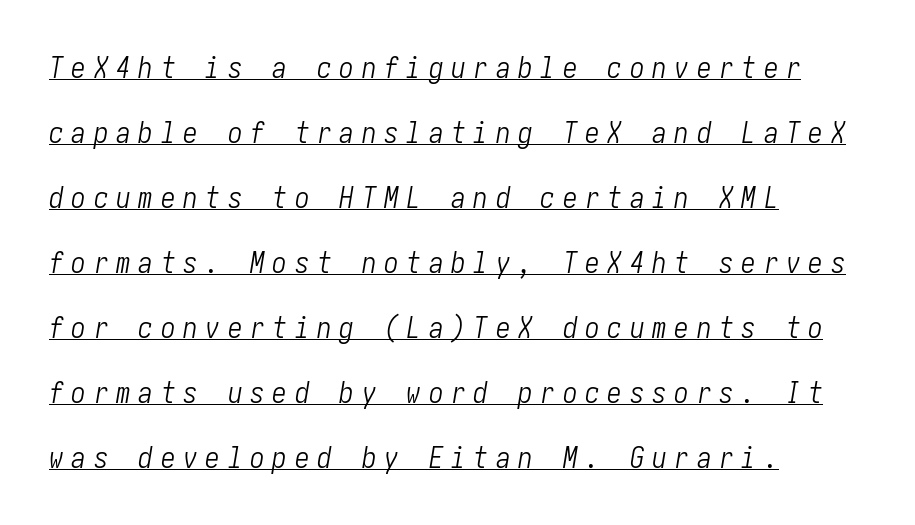
The image shows 29 px light, condensed type, italic (leaning right); set left-aligned, loose line spacing (2.24x), unusually wide letter spacing (+0.27 em), underlined; low stroke contrast and a medium x-height.
